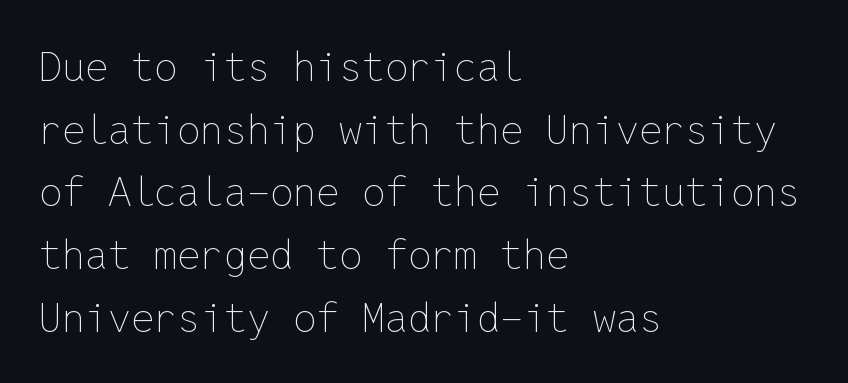
Q: Is the text bold? A: No.
Q: Is the text italic (slanted)? A: No, it is upright.
Q: Is the text underlined? A: No.
Q: How is the paragraph aligned? A: Left-aligned.
Q: Is the spacing between letters normal or unusually wide? A: Normal.
Q: Is the spacing between lines tight, normal or loose? A: Normal.
Q: Width (condensed, normal, or wide)? A: Normal.
Q: Stroke contrast? A: Low.
Q: x-height? A: Medium.
Q: Monospaced? A: Yes.
